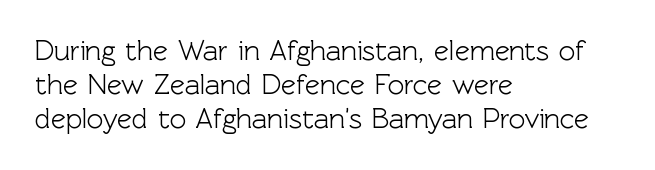
The image shows 28 px sans-serif type, upright; set left-aligned, line spacing 1.21x, normal letter spacing, not underlined; a medium x-height.
